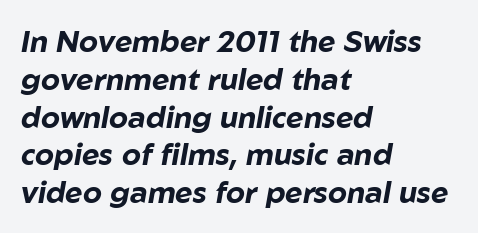
The image shows 30 px bold type, italic (leaning right); set left-aligned, normal line spacing (1.26x), normal letter spacing, not underlined; low stroke contrast and a medium x-height.
